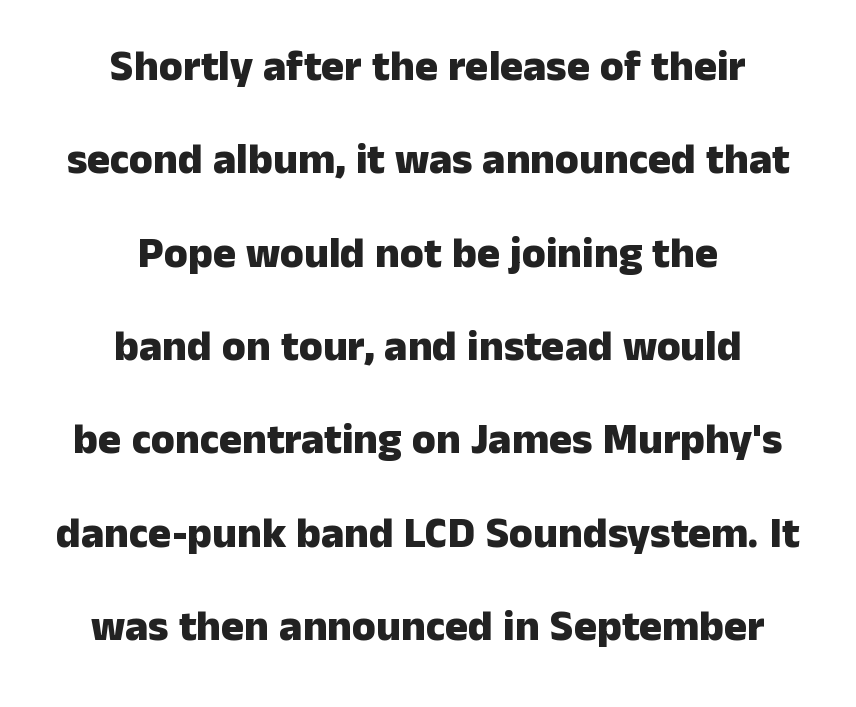
Q: Is the text bold? A: Yes.
Q: Is the text italic (slanted)? A: No, it is upright.
Q: Is the typeface a serif or a sans-serif typeface? A: Sans-serif.
Q: Is the text underlined? A: No.
Q: How is the paragraph aligned? A: Centered.
Q: Is the spacing between letters normal or unusually wide? A: Normal.
Q: Is the spacing between lines tight, normal or loose? A: Loose.
Q: Width (condensed, normal, or wide)? A: Normal.
Q: Stroke contrast? A: Low.
Q: x-height? A: Medium.
Q: Monospaced? A: No.
